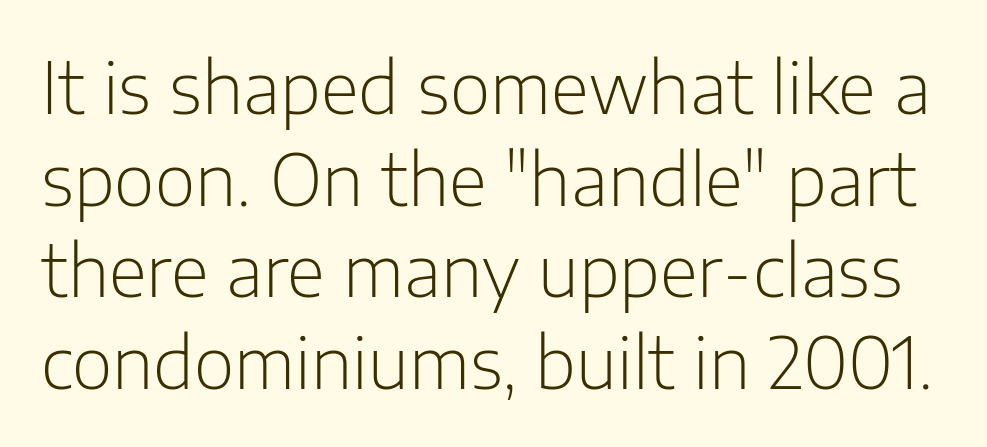
{"serif": "no", "italic": "no", "bold": "no", "weight": "light", "width": "normal", "stroke_contrast": "low", "x_height": "medium", "monospaced": "no", "underline": "no", "line_spacing": "normal", "line_spacing_ratio": 1.31, "letter_spacing": "normal", "letter_spacing_em": 0.0, "glyph_px": 70}
